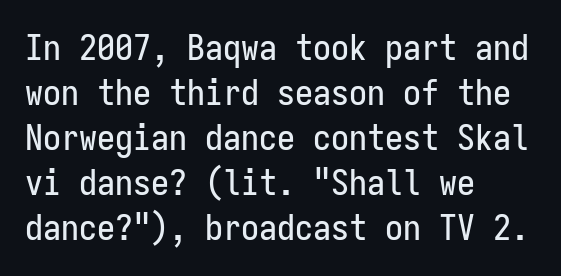
A typesetter would call this monospace, since all characters share one set width. The space directly below the letters is spotless. Rows of type keep a routine distance in the vertical direction. The type is set solid horizontally, with unmodified tracking. Grotesque or geometric, the face here clearly has no serifs. Quick note: not italic, upright.
